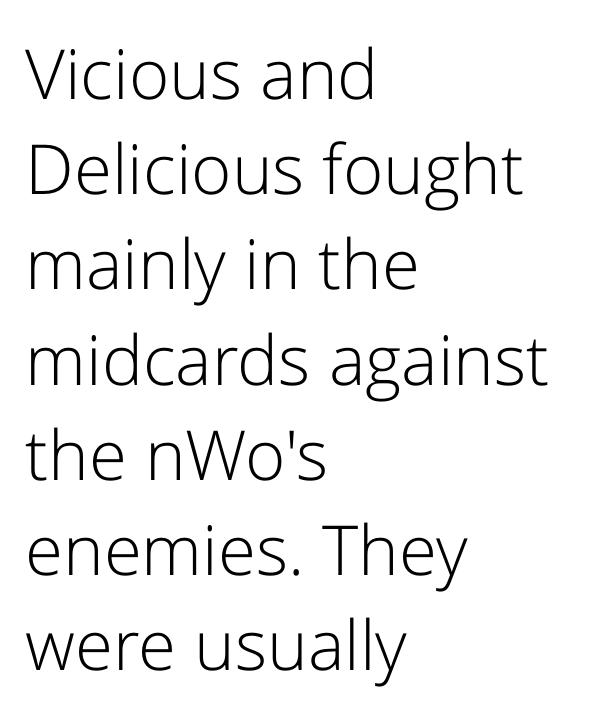
The image shows 69 px light sans-serif type, upright; set left-aligned, normal line spacing (1.38x), normal letter spacing, not underlined; low stroke contrast and a medium x-height.
